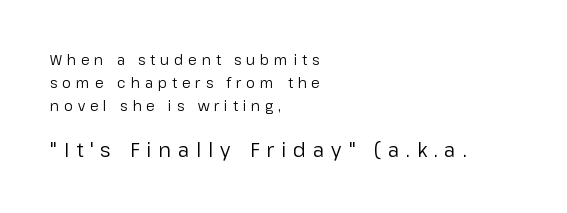
Q: Is the text bold? A: No.
Q: Is the text italic (slanted)? A: No, it is upright.
Q: Is the text underlined? A: No.
Q: How is the paragraph aligned? A: Left-aligned.
Q: Is the spacing between letters normal or unusually wide? A: Unusually wide.
Q: Is the spacing between lines tight, normal or loose? A: Normal.
Q: Which block of text is set in a larger size, the first (top) or the second (bottom)? A: The second (bottom) one.
